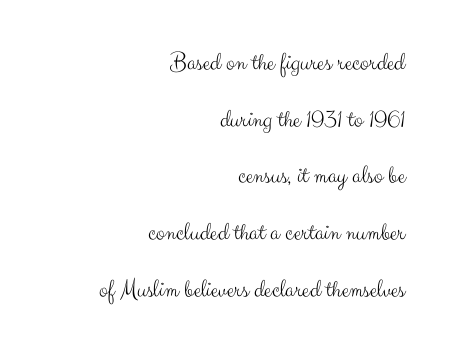
The image shows 26 px text type; set right-aligned, loose line spacing (2.18x), normal letter spacing, not underlined.
